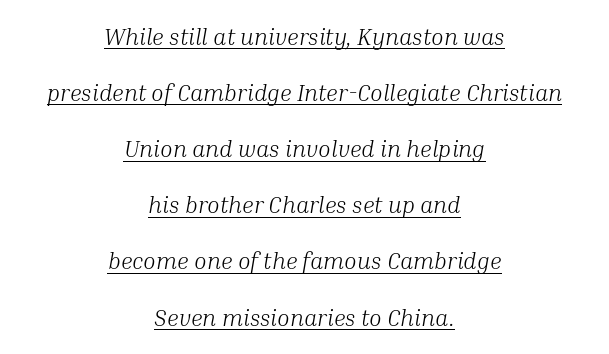
The image shows 23 px text type, italic (leaning right); set centered, loose line spacing (2.44x), normal letter spacing, underlined.
